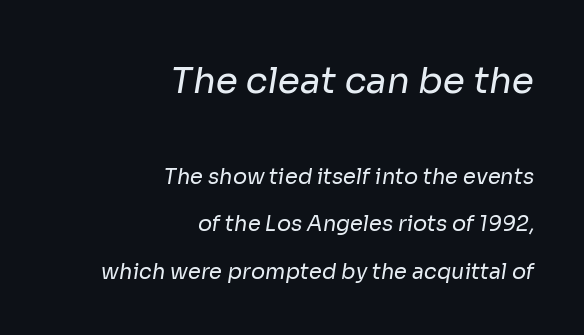
The image shows 36 px regular-weight sans-serif type; set right-aligned, loose line spacing (2.24x), normal letter spacing, not underlined; the first (top) block is 1.71x larger; low stroke contrast and a medium x-height.
